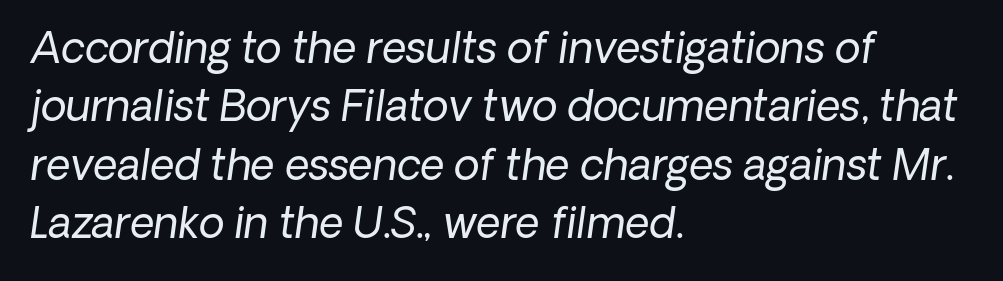
{"italic": "yes", "lean": "right", "slant_degrees": 8, "bold": "no", "weight": "regular", "width": "normal", "stroke_contrast": "low", "x_height": "medium", "monospaced": "no", "underline": "no", "align": "left", "line_spacing": "normal", "line_spacing_ratio": 1.39, "letter_spacing": "normal", "letter_spacing_em": 0.0, "glyph_px": 42}
